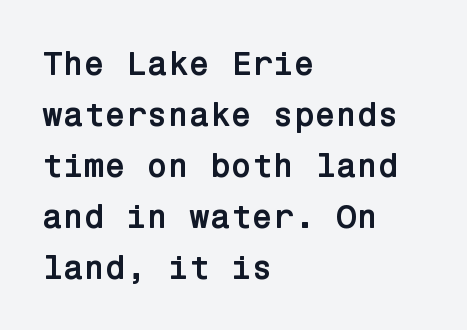
Beneath every word, the page is bare. This rendering employs a face without finishing strokes, i.e., a sans-serif. The line texture is even and compact thanks to regular tracking. The typography opts for an upright posture over an oblique one. These lines are set flush left with a ragged right edge.
